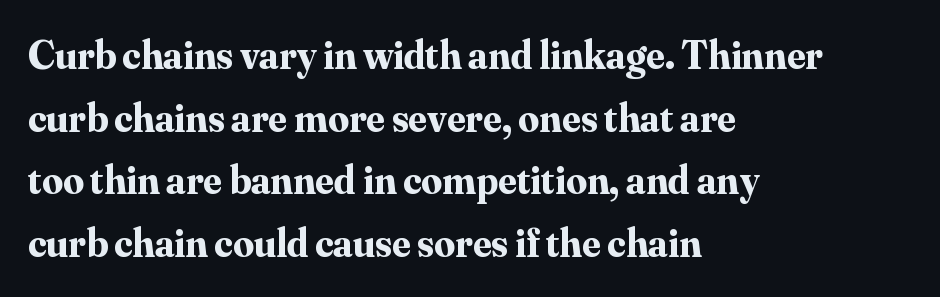
The image shows 41 px bold serif type, upright; set left-aligned, normal line spacing (1.53x), normal letter spacing, not underlined; medium stroke contrast and a small x-height.
